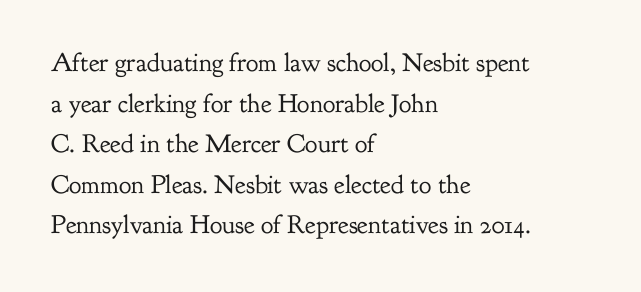
The zone under the glyphs is completely vacant. Letters have the restrained weight of plain body copy at most. Line beginnings align vertically; line endings do not. The gaps between neighbouring characters are ordinary and unremarkable.
